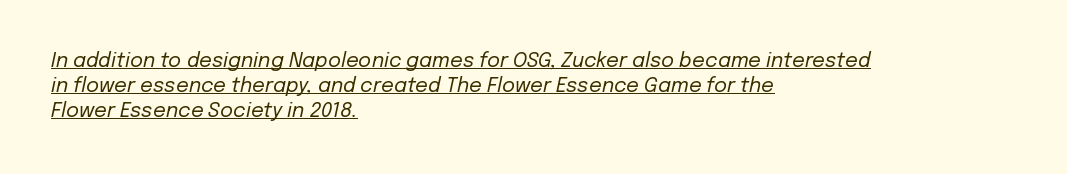
The image shows 20 px text type, italic (leaning right); set left-aligned, normal line spacing (1.26x), normal letter spacing, underlined.
